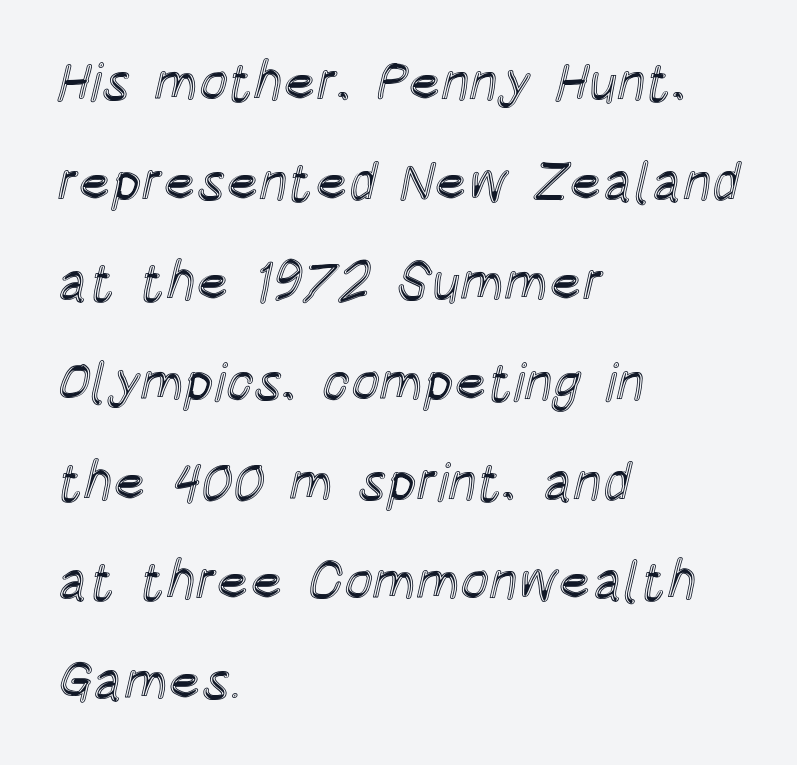
{"width": "condensed", "x_height": "large", "monospaced": "no", "underline": "no", "align": "left", "line_spacing_ratio": 1.85, "letter_spacing": "normal", "letter_spacing_em": 0.0, "glyph_px": 54}
